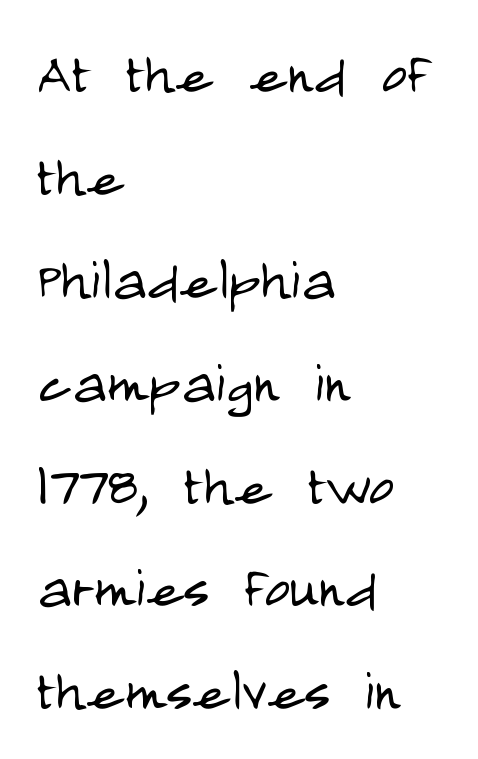
{"serif": "no", "italic": "no", "bold": "no", "weight": "light", "width": "condensed", "stroke_contrast": "low", "x_height": "large", "monospaced": "no", "underline": "no", "align": "left", "line_spacing": "normal", "line_spacing_ratio": 1.47, "letter_spacing": "normal", "letter_spacing_em": 0.0, "glyph_px": 70}
